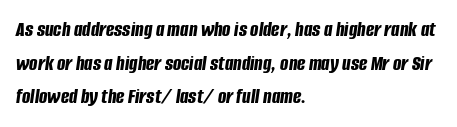
Observe the lean: these are italic letterforms. Honestly, there is no underline to notice here at all. The paragraph shown leans on its left margin. Caption: standard tracking, unaltered.
